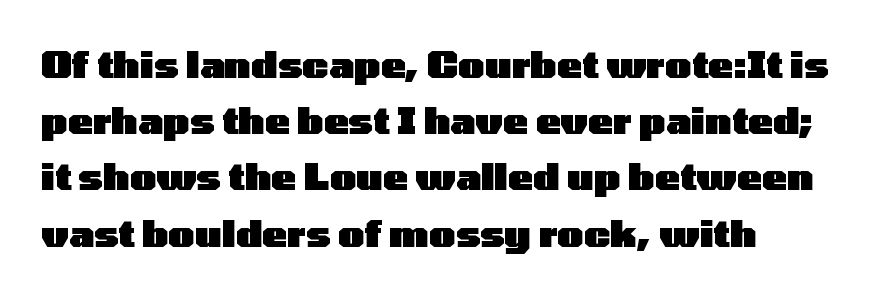
The image shows 37 px heavy, wide sans-serif type, upright; set normal line spacing (1.52x), normal letter spacing, not underlined; low stroke contrast and a medium x-height.
